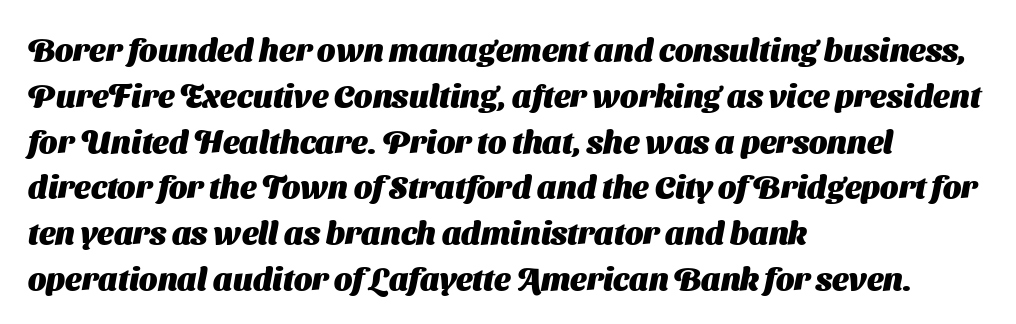
The image shows 32 px heavy sans-serif type; set left-aligned, normal line spacing (1.43x), normal letter spacing, not underlined; medium stroke contrast and a medium x-height.
